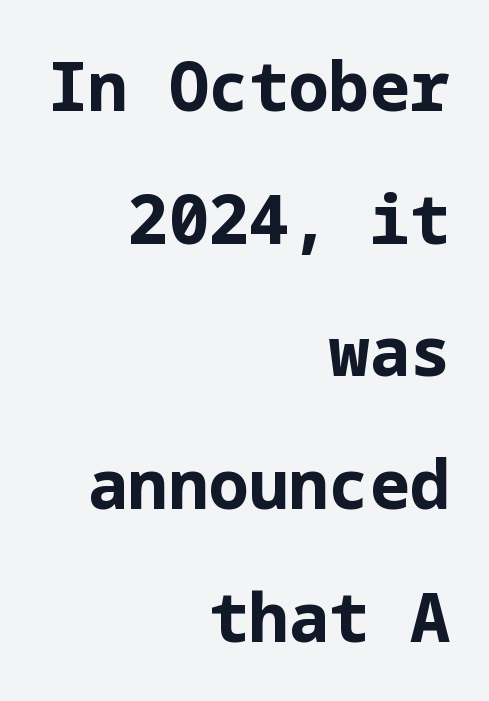
Q: Is the text bold? A: Yes.
Q: Is the text italic (slanted)? A: No, it is upright.
Q: Is the typeface a serif or a sans-serif typeface? A: Sans-serif.
Q: Is the text underlined? A: No.
Q: How is the paragraph aligned? A: Right-aligned.
Q: Is the spacing between letters normal or unusually wide? A: Normal.
Q: Is the spacing between lines tight, normal or loose? A: Loose.
Q: Width (condensed, normal, or wide)? A: Normal.
Q: Stroke contrast? A: Low.
Q: x-height? A: Medium.
